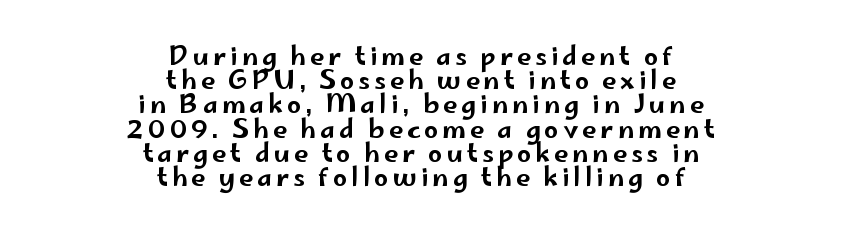
This sample trades vertical openness for compactness between lines. Notice how the passage keeps no hard edge, just a central spine. Descenders are the only things crossing below the line. This is roman type, the default non-slanted kind.
